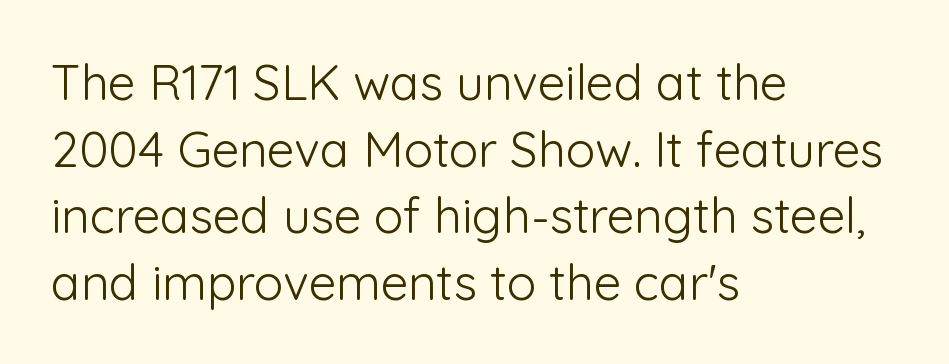
{"serif": "no", "italic": "no", "bold": "no", "weight": "light", "width": "normal", "stroke_contrast": "low", "x_height": "medium", "monospaced": "no", "underline": "no", "align": "left", "line_spacing": "normal", "line_spacing_ratio": 1.36, "letter_spacing": "normal", "letter_spacing_em": 0.0, "glyph_px": 49}
